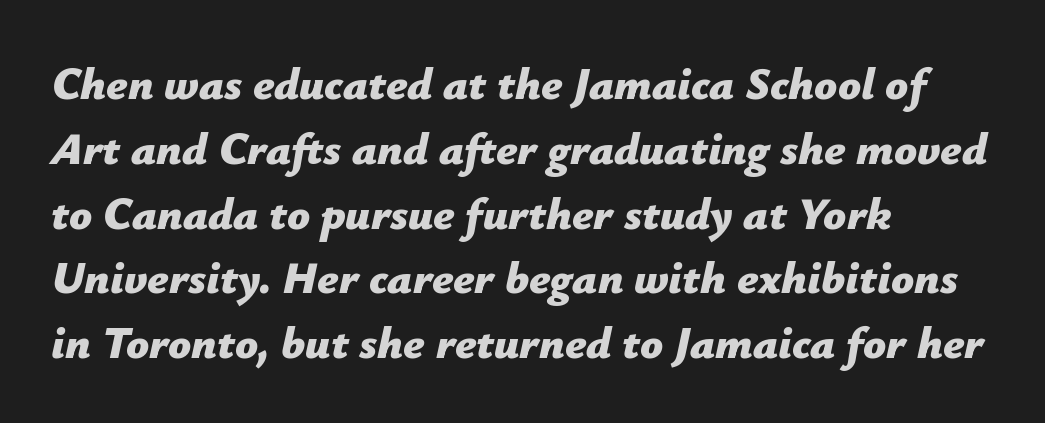
Q: Is the text bold? A: Yes.
Q: Is the text italic (slanted)? A: Yes, it leans right by about 12 degrees.
Q: Is the text underlined? A: No.
Q: How is the paragraph aligned? A: Left-aligned.
Q: Is the spacing between letters normal or unusually wide? A: Normal.
Q: Is the spacing between lines tight, normal or loose? A: Normal.
Q: Width (condensed, normal, or wide)? A: Normal.
Q: Stroke contrast? A: Low.
Q: x-height? A: Medium.
Q: Monospaced? A: No.
